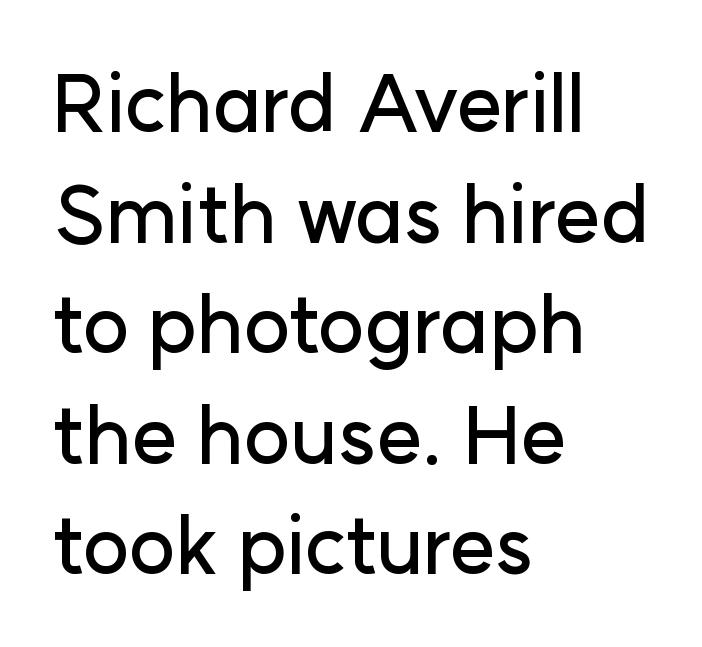
Q: Is the text italic (slanted)? A: No, it is upright.
Q: Is the typeface a serif or a sans-serif typeface? A: Sans-serif.
Q: Is the text underlined? A: No.
Q: How is the paragraph aligned? A: Left-aligned.
Q: Is the spacing between letters normal or unusually wide? A: Normal.
Q: Is the spacing between lines tight, normal or loose? A: Normal.
Q: Width (condensed, normal, or wide)? A: Normal.
Q: Stroke contrast? A: Low.
Q: x-height? A: Medium.
Q: Monospaced? A: No.
